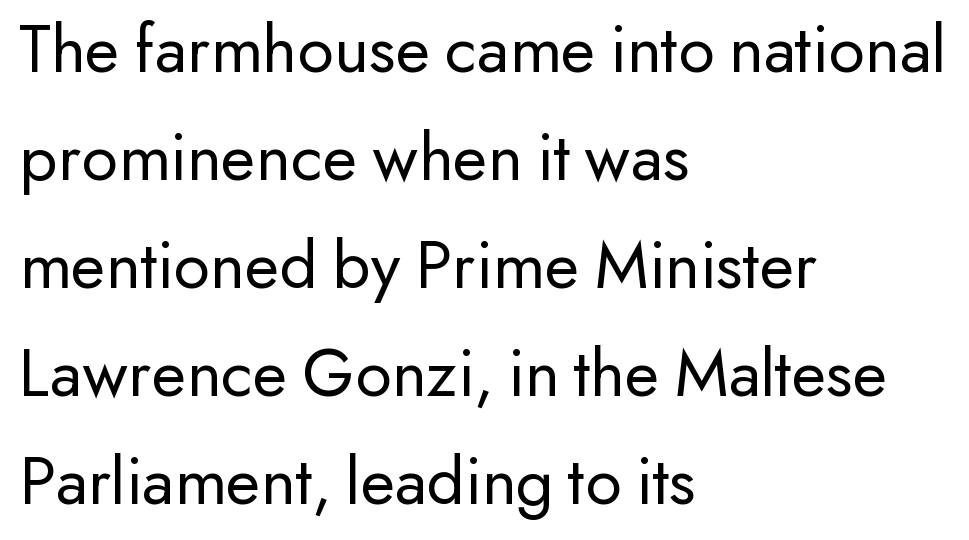
A student would call this left alignment; a typographer would say flush left, rag right. The text was rendered using a sans face with plain stroke endings. Here the glyphs are tracked normally, forming tight word shapes. Is the stroke heavy? The answer is a plain regular-or-lighter. Posture: vertical. Compared with typical paragraphs, the rows here are spaced about the same.
